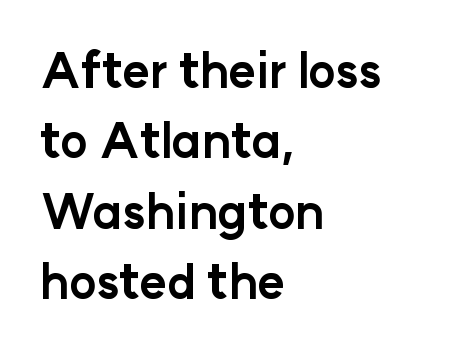
The image shows 47 px bold sans-serif type, upright; set left-aligned, normal line spacing (1.5x), normal letter spacing, not underlined; low stroke contrast and a medium x-height.
